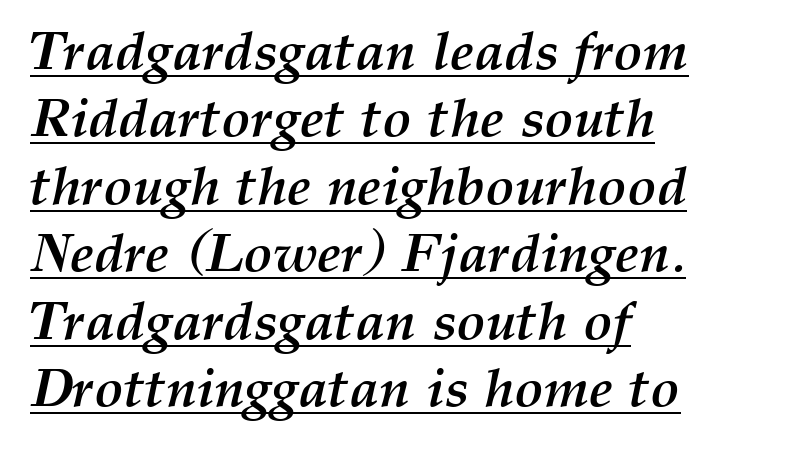
The image shows 54 px semibold type, italic (leaning right); set left-aligned, normal line spacing (1.25x), normal letter spacing, underlined; medium stroke contrast and a medium x-height.
